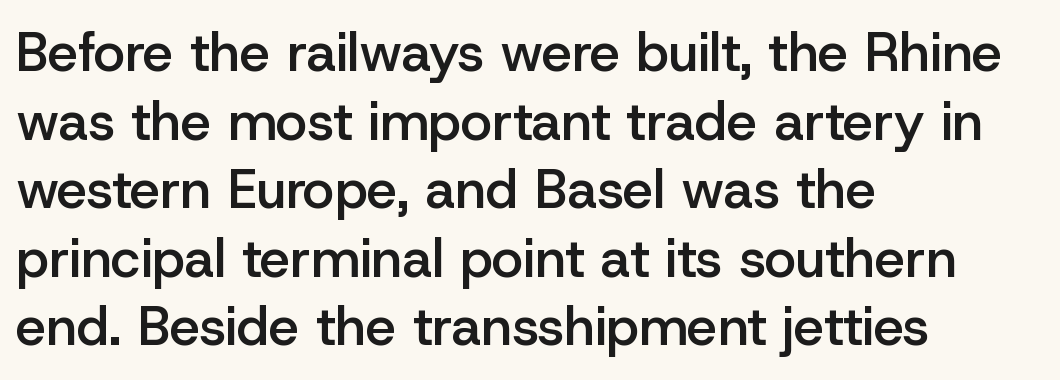
{"serif": "no", "italic": "no", "bold": "semi", "weight": "semibold", "width": "normal", "stroke_contrast": "low", "x_height": "medium", "monospaced": "no", "underline": "no", "align": "left", "line_spacing": "normal", "line_spacing_ratio": 1.27, "letter_spacing": "normal", "letter_spacing_em": 0.0, "glyph_px": 54}
